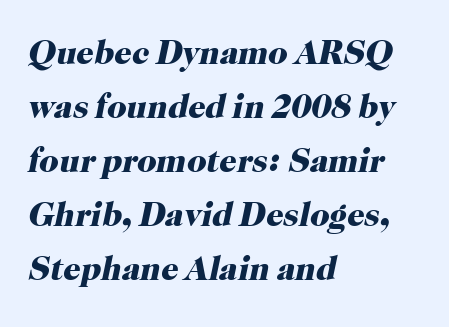
Each letter's strokes conclude with small projecting serifs. Tracking value appears to be zero — textbook default spacing. On the weight axis this lands at bold, roughly 700. Each letter keeps its own natural width here, so spacing adapts to shape. Where is the straight margin? On the left.
